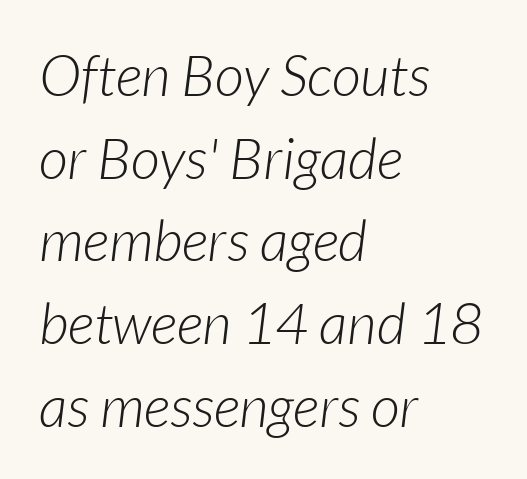
The image shows 57 px light type, italic (leaning right); set left-aligned, normal line spacing (1.45x), normal letter spacing, not underlined; low stroke contrast and a medium x-height.
